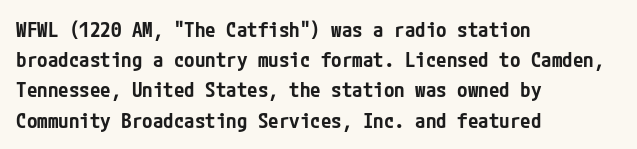
Q: Is the text bold? A: Semi-bold.
Q: Is the text italic (slanted)? A: No, it is upright.
Q: Is the text underlined? A: No.
Q: How is the paragraph aligned? A: Left-aligned.
Q: Is the spacing between letters normal or unusually wide? A: Normal.
Q: Is the spacing between lines tight, normal or loose? A: Normal.
